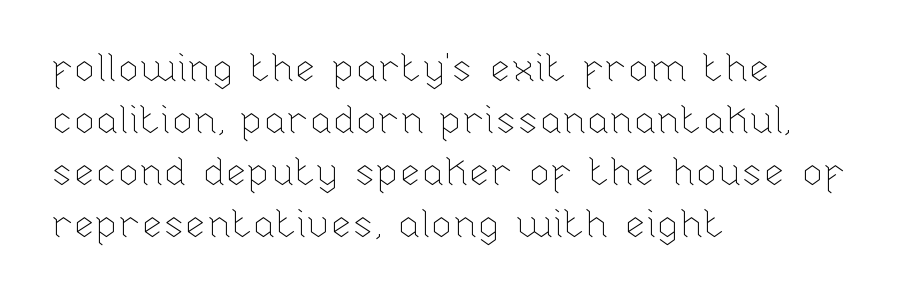
The face used here is proportionally spaced, like ordinary book or web type. If you drew a ruler down the left edge, every line would touch it. The letters look calm and open, with moderate or lighter stems. A roman cut, with each character standing at attention. The type is set solid horizontally, with unmodified tracking.
